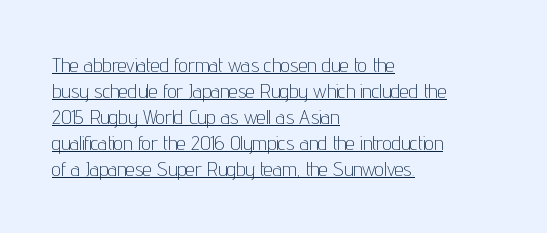
The image shows 20 px text type, upright; set left-aligned, normal line spacing (1.3x), normal letter spacing, underlined.
